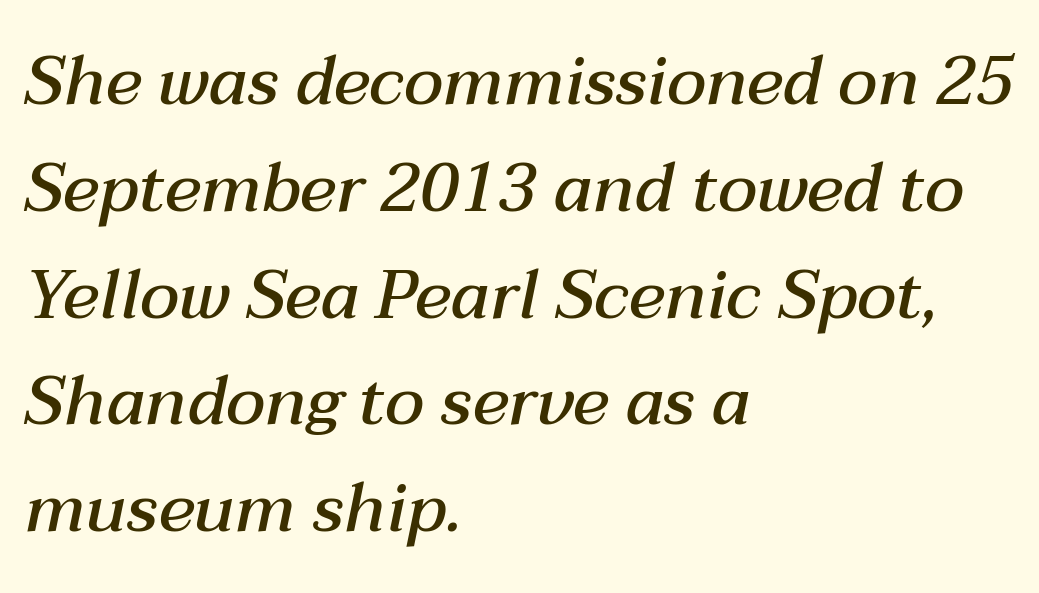
{"italic": "yes", "lean": "right", "slant_degrees": 12, "bold": "semi", "weight": "semibold", "width": "normal", "stroke_contrast": "medium", "x_height": "medium", "monospaced": "no", "underline": "no", "align": "left", "line_spacing": "normal", "line_spacing_ratio": 1.57, "letter_spacing": "normal", "letter_spacing_em": 0.0, "glyph_px": 68}
